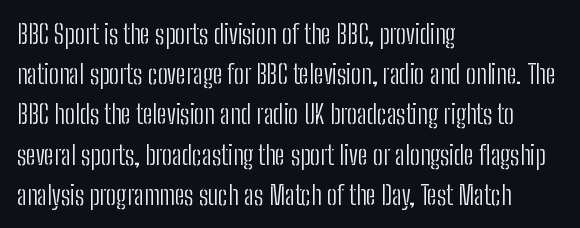
{"italic": "no", "bold": "no", "underline": "no", "align": "left", "line_spacing": "normal", "line_spacing_ratio": 1.49, "letter_spacing": "normal", "letter_spacing_em": 0.0, "glyph_px": 27}
